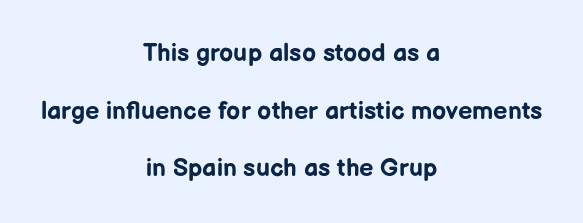
The image shows 25 px bold type, upright; set centered, loose line spacing (2.31x), normal letter spacing, not underlined.
